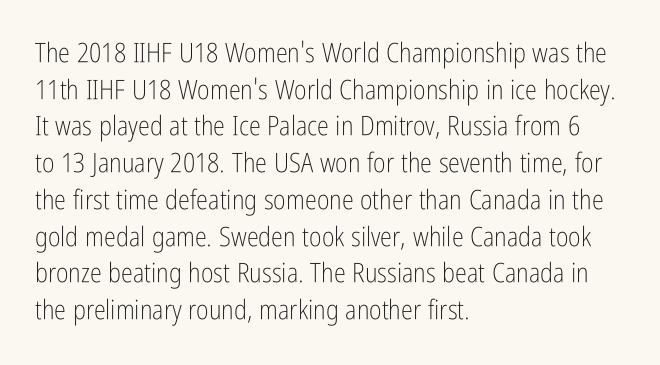
Reading down the block, your eye returns to a fixed left position each line. Do the letters lean? They stand straight. The strip under each line holds only bare page. Bold? No — there's no thickening of the strokes. Line spacing here is normal. Glyph-to-glyph distance matches everyday printed text.
